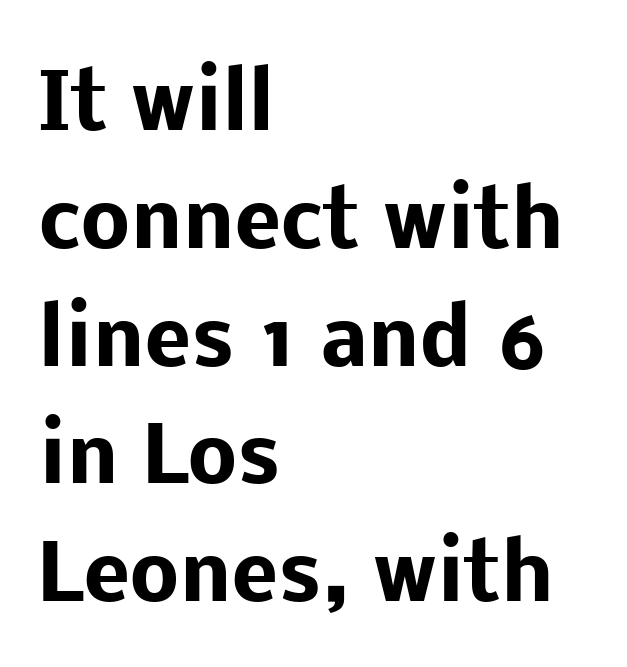
{"serif": "no", "italic": "no", "bold": "yes", "weight": "heavy", "width": "normal", "stroke_contrast": "low", "x_height": "medium", "monospaced": "no", "underline": "no", "align": "left", "line_spacing": "normal", "line_spacing_ratio": 1.51, "letter_spacing": "normal", "letter_spacing_em": 0.0, "glyph_px": 78}
